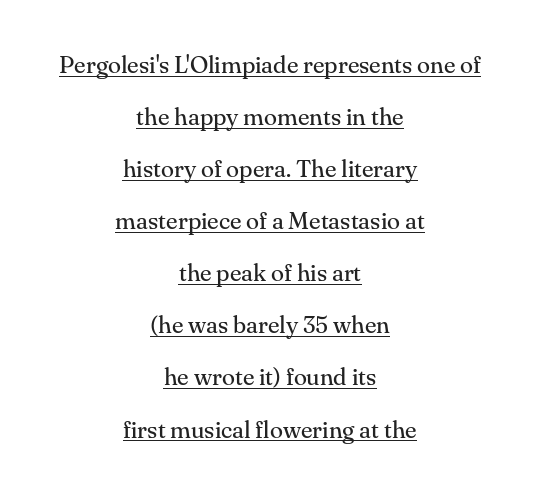
Q: Is the text bold? A: No.
Q: Is the text italic (slanted)? A: No, it is upright.
Q: Is the text underlined? A: Yes.
Q: How is the paragraph aligned? A: Centered.
Q: Is the spacing between letters normal or unusually wide? A: Normal.
Q: Is the spacing between lines tight, normal or loose? A: Loose.
